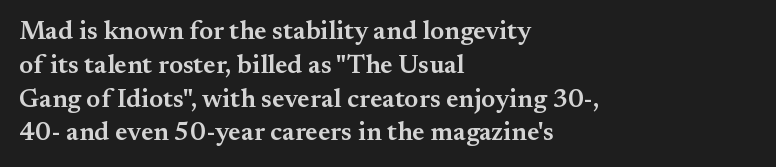
{"italic": "no", "bold": "semi", "underline": "no", "align": "left", "line_spacing": "normal", "line_spacing_ratio": 1.3, "letter_spacing": "normal", "letter_spacing_em": 0.0, "glyph_px": 26}
